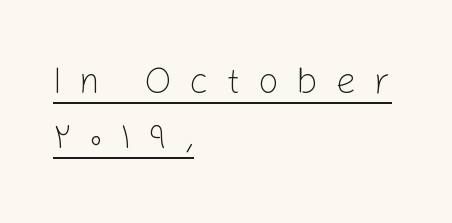
The image shows 37 px light sans-serif type, upright; set left-aligned, normal line spacing (1.48x), unusually wide letter spacing (+0.47 em), underlined; low stroke contrast and a medium x-height.
